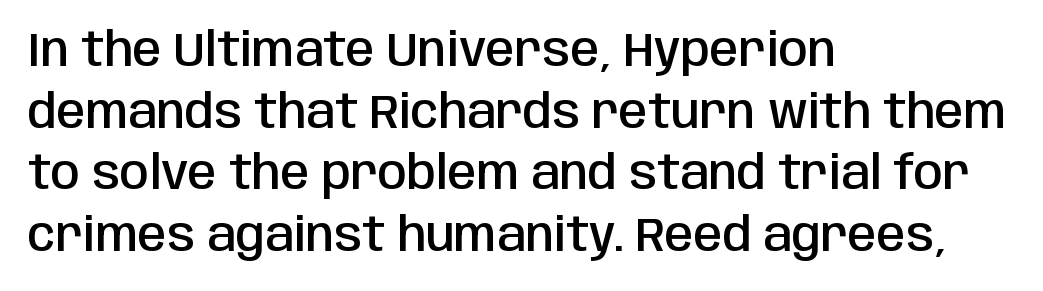
Q: Is the text bold? A: Semi-bold.
Q: Is the text italic (slanted)? A: No, it is upright.
Q: Is the typeface a serif or a sans-serif typeface? A: Sans-serif.
Q: Is the text underlined? A: No.
Q: How is the paragraph aligned? A: Left-aligned.
Q: Is the spacing between letters normal or unusually wide? A: Normal.
Q: Is the spacing between lines tight, normal or loose? A: Normal.
Q: Width (condensed, normal, or wide)? A: Condensed.
Q: Stroke contrast? A: Low.
Q: x-height? A: Large.
Q: Monospaced? A: No.
